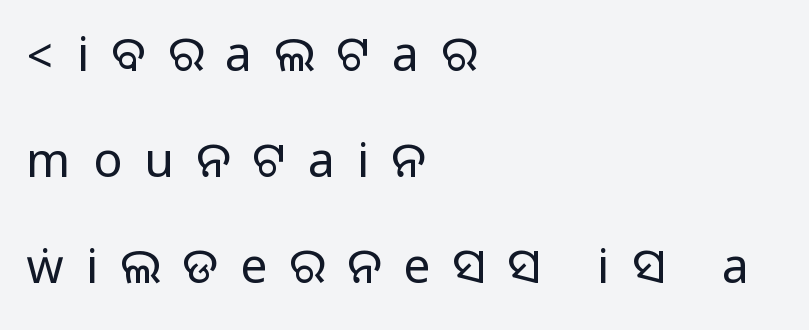
Q: Is the text italic (slanted)? A: No, it is upright.
Q: Is the typeface a serif or a sans-serif typeface? A: Sans-serif.
Q: Is the text underlined? A: No.
Q: How is the paragraph aligned? A: Left-aligned.
Q: Is the spacing between letters normal or unusually wide? A: Unusually wide.
Q: Is the spacing between lines tight, normal or loose? A: Loose.
Q: Width (condensed, normal, or wide)? A: Normal.
Q: Stroke contrast? A: Medium.
Q: Monospaced? A: No.
